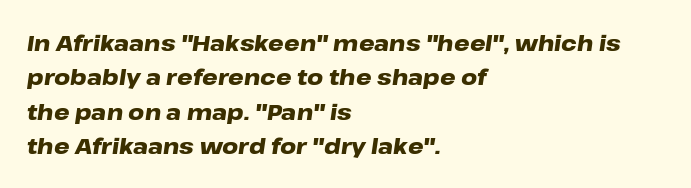
Q: Is the text bold? A: Yes.
Q: Is the text italic (slanted)? A: Yes, it leans right by about 8 degrees.
Q: Is the text underlined? A: No.
Q: How is the paragraph aligned? A: Left-aligned.
Q: Is the spacing between letters normal or unusually wide? A: Normal.
Q: Is the spacing between lines tight, normal or loose? A: Normal.
